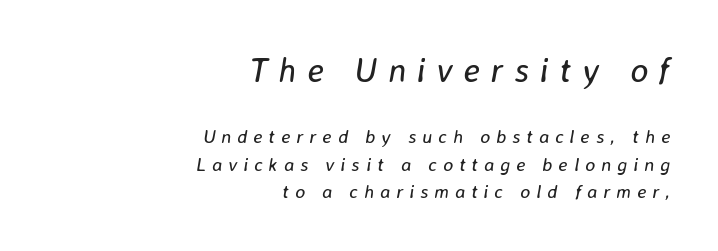
{"italic": "yes", "lean": "right", "slant_degrees": 8, "bold": "no", "weight": "regular", "width": "normal", "stroke_contrast": "low", "x_height": "medium", "monospaced": "no", "underline": "no", "align": "right", "line_spacing": "normal", "line_spacing_ratio": 1.44, "letter_spacing": "wide", "letter_spacing_em": 0.31, "larger_block": "first", "size_ratio": 1.79, "glyph_px": 34}
